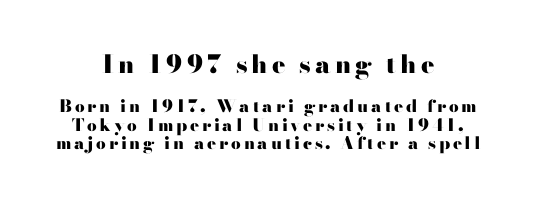
{"italic": "no", "bold": "yes", "underline": "no", "align": "center", "line_spacing": "tight", "line_spacing_ratio": 1.11, "larger_block": "first", "size_ratio": 1.47, "glyph_px": 25}
